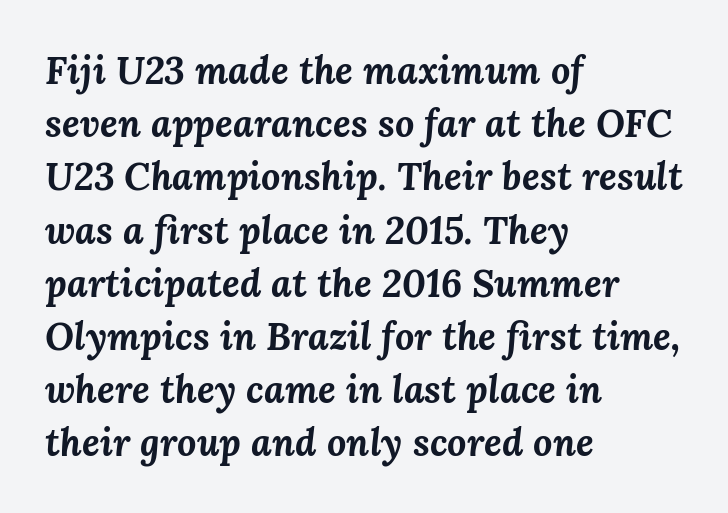
The image shows 38 px bold type, italic (leaning right); set left-aligned, normal line spacing (1.4x), normal letter spacing, not underlined; medium stroke contrast and a medium x-height.
